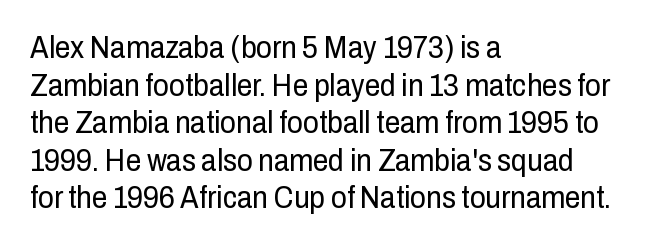
{"serif": "no", "italic": "no", "bold": "no", "weight": "regular", "width": "condensed", "stroke_contrast": "low", "x_height": "medium", "monospaced": "no", "underline": "no", "align": "left", "line_spacing_ratio": 1.21, "letter_spacing": "normal", "letter_spacing_em": 0.0, "glyph_px": 31}
